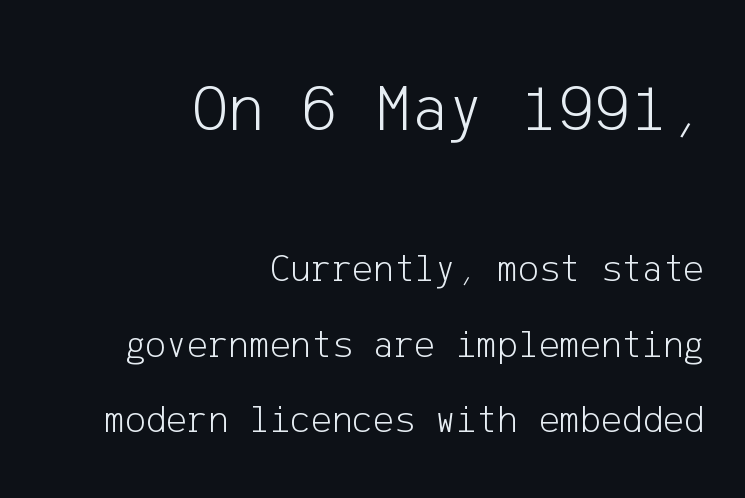
{"serif": "no", "italic": "no", "bold": "no", "weight": "light", "width": "normal", "stroke_contrast": "low", "x_height": "medium", "underline": "no", "align": "right", "line_spacing": "loose", "line_spacing_ratio": 1.94, "letter_spacing": "normal", "letter_spacing_em": 0.0, "larger_block": "first", "size_ratio": 1.77, "glyph_px": 69}
